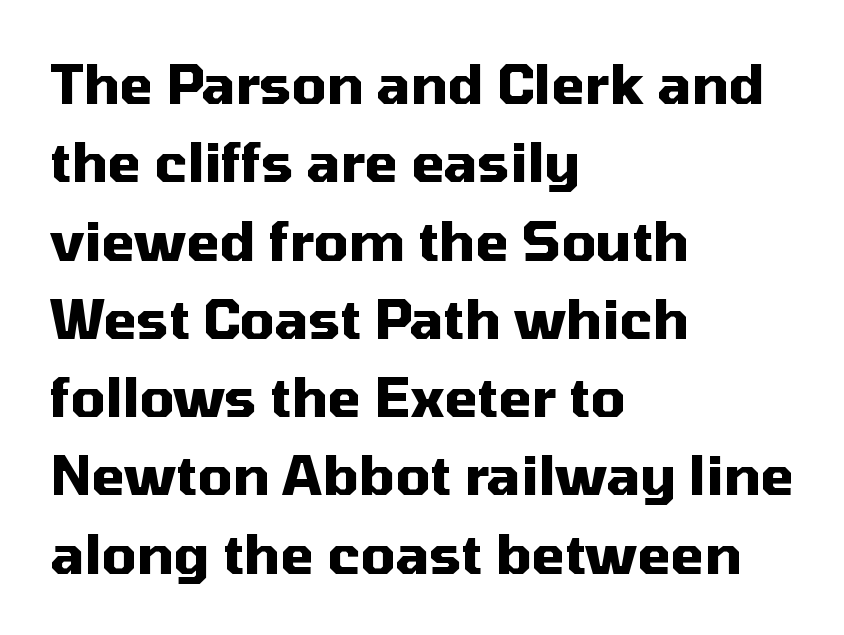
{"serif": "no", "italic": "no", "bold": "yes", "weight": "heavy", "width": "normal", "stroke_contrast": "medium", "x_height": "medium", "monospaced": "no", "underline": "no", "align": "left", "line_spacing": "normal", "line_spacing_ratio": 1.45, "letter_spacing": "normal", "letter_spacing_em": 0.0, "glyph_px": 54}
